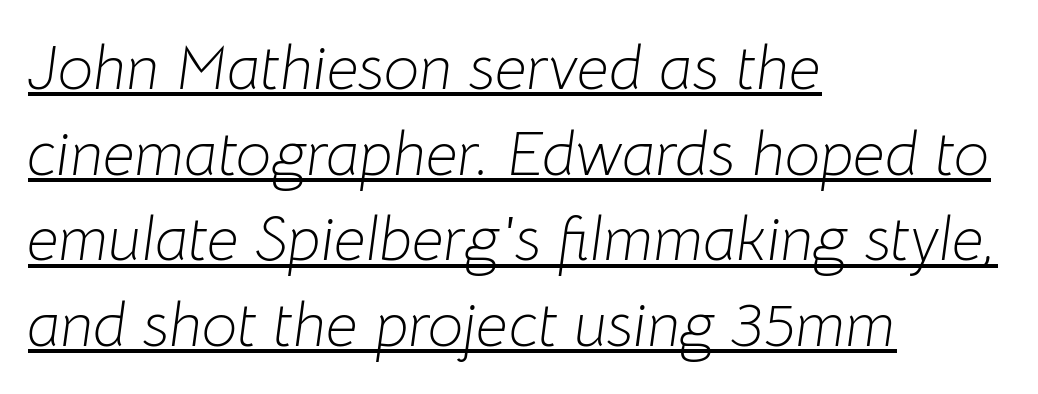
Q: Is the text bold? A: No.
Q: Is the text italic (slanted)? A: Yes, it leans right by about 8 degrees.
Q: Is the text underlined? A: Yes.
Q: How is the paragraph aligned? A: Left-aligned.
Q: Is the spacing between letters normal or unusually wide? A: Normal.
Q: Is the spacing between lines tight, normal or loose? A: Normal.
Q: Width (condensed, normal, or wide)? A: Normal.
Q: Stroke contrast? A: Low.
Q: x-height? A: Medium.
Q: Monospaced? A: No.
